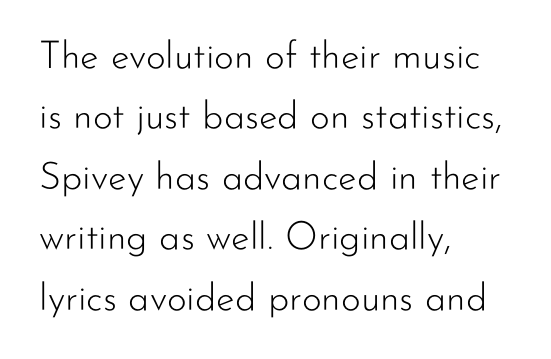
Q: Is the text bold? A: No.
Q: Is the text italic (slanted)? A: No, it is upright.
Q: Is the typeface a serif or a sans-serif typeface? A: Sans-serif.
Q: Is the text underlined? A: No.
Q: How is the paragraph aligned? A: Left-aligned.
Q: Is the spacing between letters normal or unusually wide? A: Normal.
Q: Is the spacing between lines tight, normal or loose? A: Normal.
Q: Width (condensed, normal, or wide)? A: Normal.
Q: Stroke contrast? A: Low.
Q: x-height? A: Small.
Q: Monospaced? A: No.
